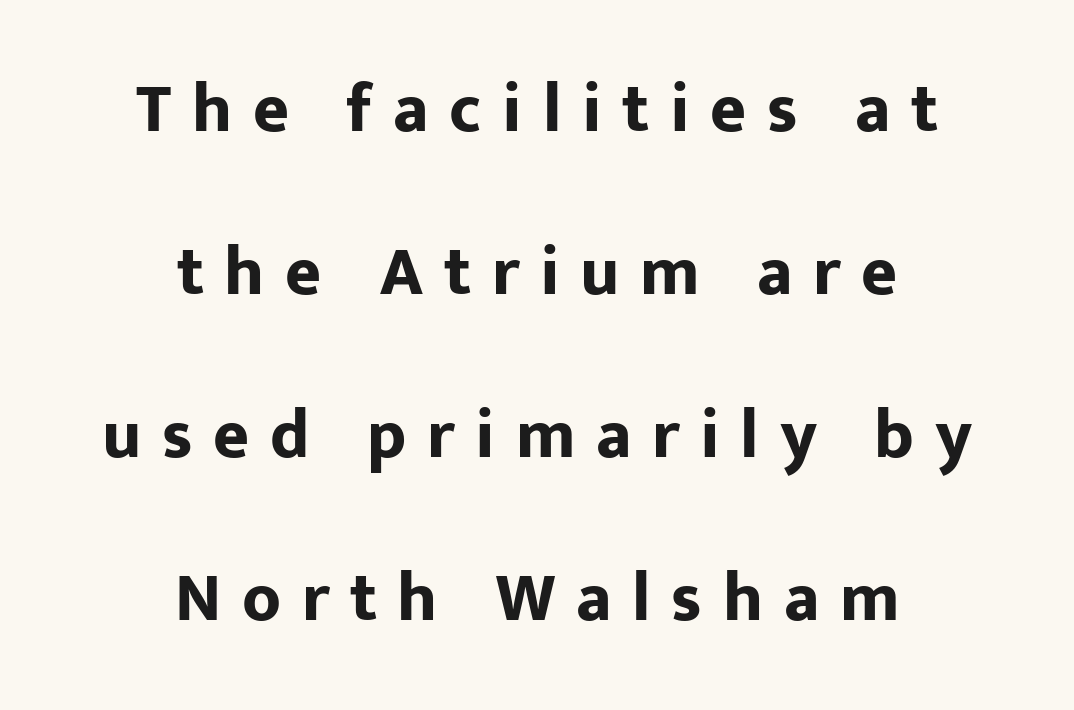
The rendering uses a large line-height, opening up the rows. You could not count columns in this text — the font is proportionally spaced. I'd describe the lettering as bold — thick and assertive. Horizontal alignment here is central, giving a formal, balanced look. Type style note: lacks serifs. Rendered with straight, roman letterforms.
